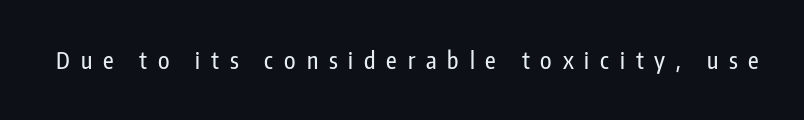
Italic? Not at all — the glyphs are vertical. Letters rest on an invisible, unmarked baseline. Tracking value appears strongly positive — letters spread wide.
